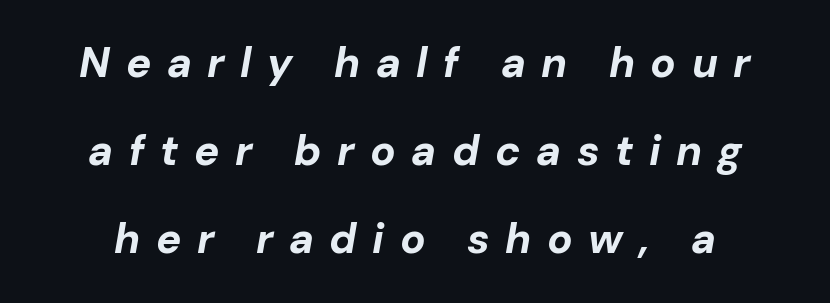
How heavy is the stroke? Heavy — this is a bold. Leading: increased. Type without underlining. You could not count columns in this text — the font is proportionally spaced. The axis of the letterforms is tilted away from vertical.
